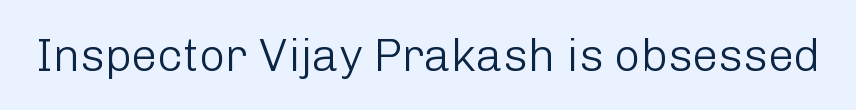
Q: Is the text bold? A: No.
Q: Is the text italic (slanted)? A: No, it is upright.
Q: Is the typeface a serif or a sans-serif typeface? A: Sans-serif.
Q: Is the text underlined? A: No.
Q: Is the spacing between letters normal or unusually wide? A: Normal.
Q: Width (condensed, normal, or wide)? A: Normal.
Q: Stroke contrast? A: Low.
Q: x-height? A: Medium.
Q: Monospaced? A: No.
